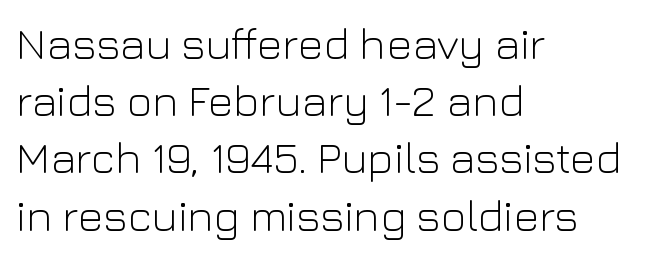
{"serif": "no", "italic": "no", "bold": "no", "weight": "light", "width": "normal", "stroke_contrast": "low", "x_height": "medium", "monospaced": "no", "underline": "no", "align": "left", "line_spacing": "normal", "line_spacing_ratio": 1.3, "letter_spacing": "normal", "letter_spacing_em": 0.0, "glyph_px": 44}
